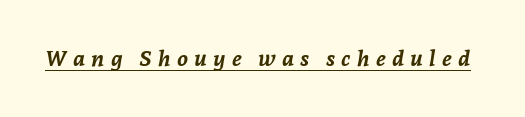
{"italic": "yes", "lean": "right", "slant_degrees": 7, "bold": "yes", "underline": "yes", "letter_spacing": "wide", "letter_spacing_em": 0.28, "glyph_px": 22}
